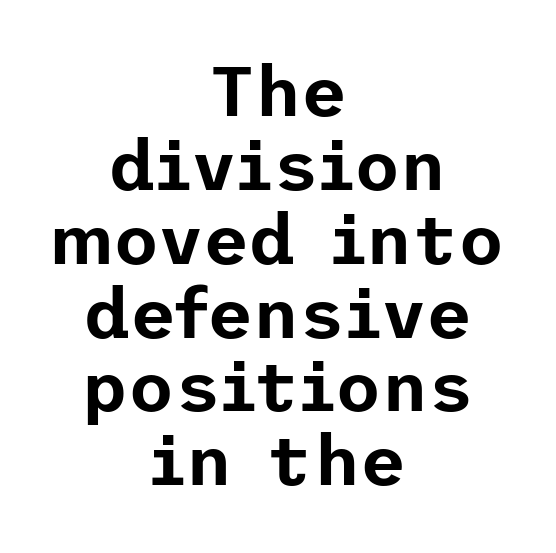
{"serif": "no", "italic": "no", "width": "normal", "stroke_contrast": "low", "x_height": "medium", "underline": "no", "align": "center", "line_spacing": "tight", "line_spacing_ratio": 1.04, "letter_spacing": "normal", "letter_spacing_em": 0.0, "glyph_px": 71}
